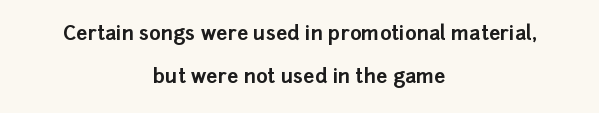
Q: Is the text bold? A: Yes.
Q: Is the text italic (slanted)? A: No, it is upright.
Q: Is the text underlined? A: No.
Q: How is the paragraph aligned? A: Centered.
Q: Is the spacing between letters normal or unusually wide? A: Normal.
Q: Is the spacing between lines tight, normal or loose? A: Loose.
